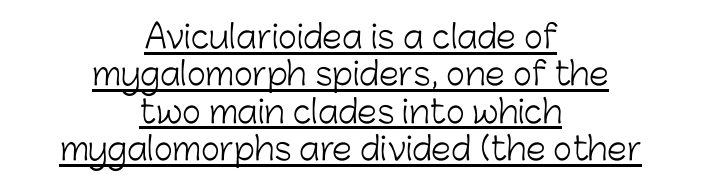
The image shows 32 px light sans-serif type, upright; set centered, line spacing 1.17x, normal letter spacing, underlined; low stroke contrast and a medium x-height.
